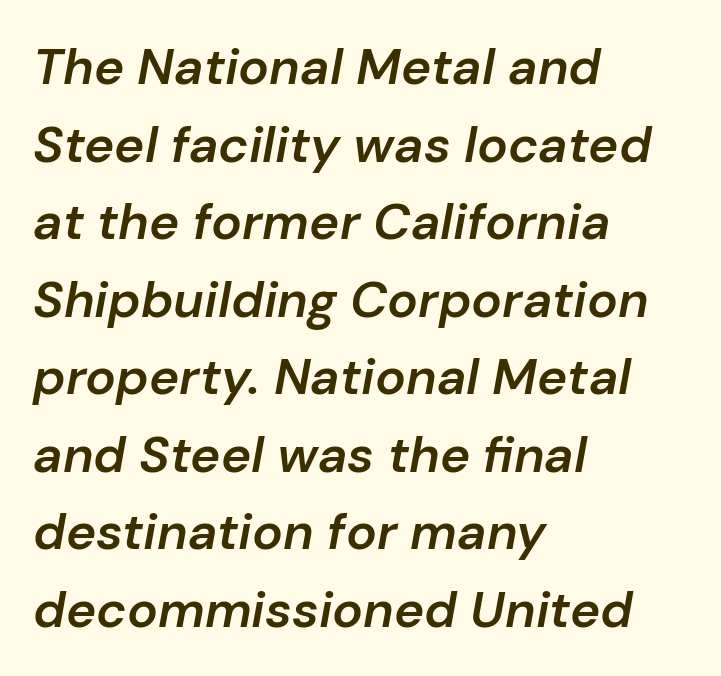
The image shows 51 px semibold type, italic (leaning right); set left-aligned, normal line spacing (1.52x), normal letter spacing, not underlined; low stroke contrast and a medium x-height.
